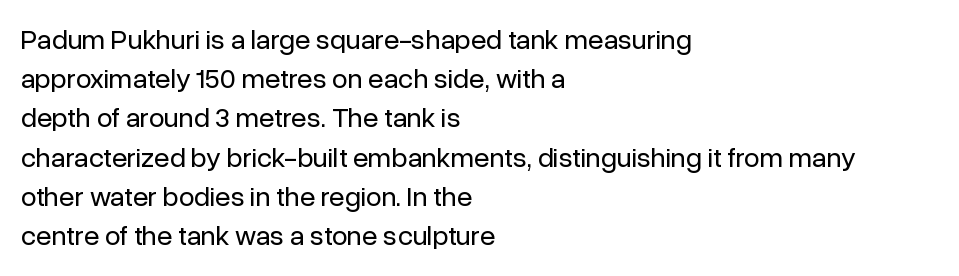
Q: Is the text bold? A: No.
Q: Is the text italic (slanted)? A: No, it is upright.
Q: Is the typeface a serif or a sans-serif typeface? A: Sans-serif.
Q: Is the text underlined? A: No.
Q: How is the paragraph aligned? A: Left-aligned.
Q: Is the spacing between letters normal or unusually wide? A: Normal.
Q: Is the spacing between lines tight, normal or loose? A: Normal.
Q: Width (condensed, normal, or wide)? A: Normal.
Q: Stroke contrast? A: Low.
Q: x-height? A: Medium.
Q: Monospaced? A: No.
